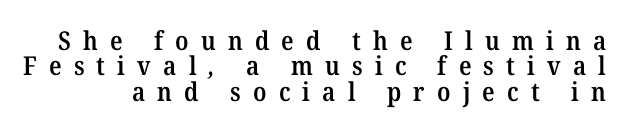
Q: Is the text bold? A: Semi-bold.
Q: Is the text underlined? A: No.
Q: Is the spacing between letters normal or unusually wide? A: Unusually wide.
Q: Is the spacing between lines tight, normal or loose? A: Tight.
